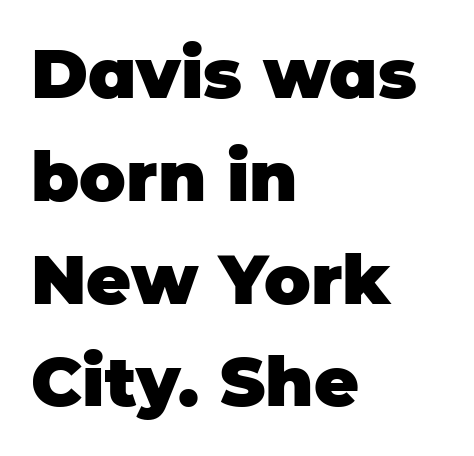
Q: Is the text bold? A: Yes.
Q: Is the text italic (slanted)? A: No, it is upright.
Q: Is the typeface a serif or a sans-serif typeface? A: Sans-serif.
Q: Is the text underlined? A: No.
Q: How is the paragraph aligned? A: Left-aligned.
Q: Is the spacing between letters normal or unusually wide? A: Normal.
Q: Is the spacing between lines tight, normal or loose? A: Normal.
Q: Width (condensed, normal, or wide)? A: Normal.
Q: Stroke contrast? A: Low.
Q: x-height? A: Large.
Q: Monospaced? A: No.
